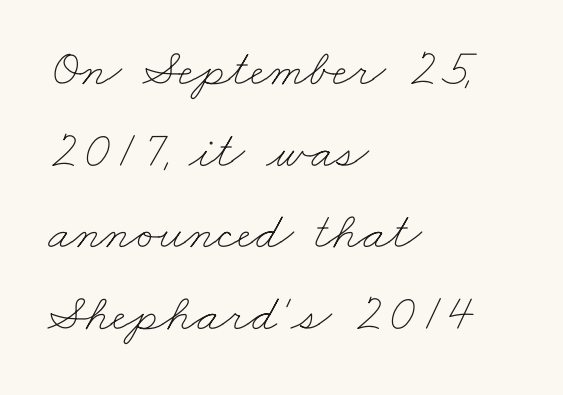
The image shows 53 px thin, wide type; set left-aligned, normal line spacing (1.54x), normal letter spacing, not underlined; low stroke contrast and a small x-height.
